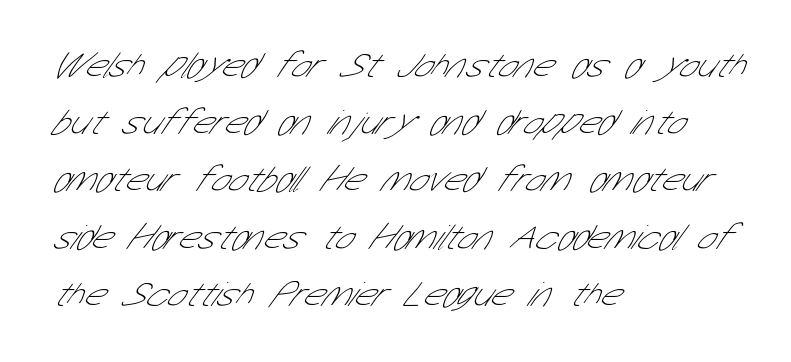
{"serif": "no", "bold": "no", "weight": "thin", "width": "condensed", "stroke_contrast": "low", "x_height": "medium", "monospaced": "no", "underline": "no", "align": "left", "line_spacing": "normal", "line_spacing_ratio": 1.59, "letter_spacing": "normal", "letter_spacing_em": 0.0, "glyph_px": 36}
